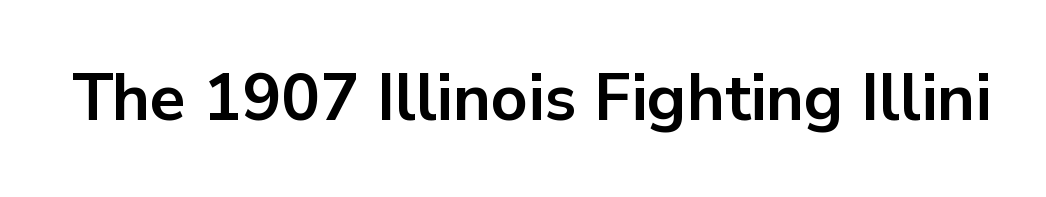
Q: Is the text bold? A: Yes.
Q: Is the text italic (slanted)? A: No, it is upright.
Q: Is the typeface a serif or a sans-serif typeface? A: Sans-serif.
Q: Is the text underlined? A: No.
Q: Is the spacing between letters normal or unusually wide? A: Normal.
Q: Width (condensed, normal, or wide)? A: Normal.
Q: Stroke contrast? A: Low.
Q: x-height? A: Medium.
Q: Monospaced? A: No.
